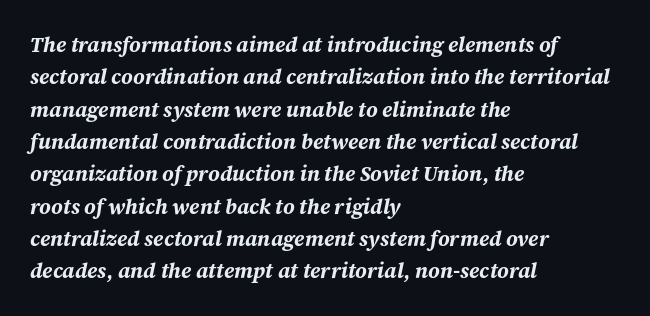
Designer's note — italics engaged. Each line starts at the same left margin while the right side varies. The space directly below the letters is spotless. The passage shown has conventional tracking throughout. Reading down the column, the eye jumps a familiar distance to each next line. The passage shown is emphatically bold.
